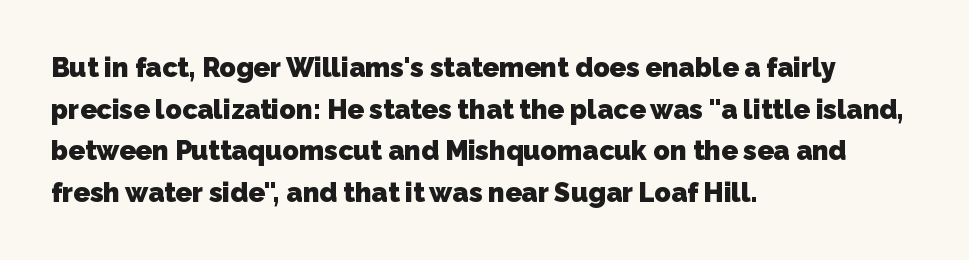
The rendering uses a moderate line-height, typical for paragraphs. Is the letter spacing exaggerated? No — it looks like the ordinary default. Nobody drew a line under any word here. How heavy is the stroke? Heavy — this is a bold.
